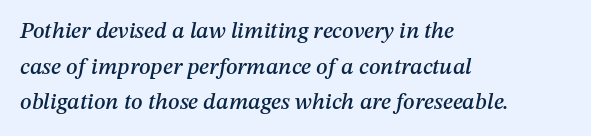
{"italic": "yes", "lean": "right", "slant_degrees": 12, "underline": "no", "align": "left", "line_spacing": "normal", "line_spacing_ratio": 1.55, "letter_spacing": "normal", "letter_spacing_em": 0.0, "glyph_px": 23}
